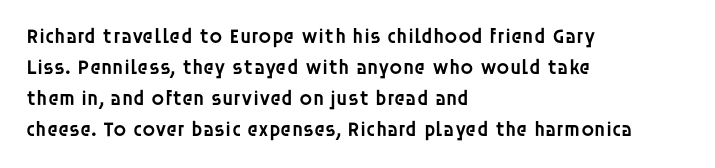
Observe the ordinary spacing: letters are neighbours, not strangers. Which margin do the lines hug? The left one — the right edge is uneven. Compared with typical paragraphs, the rows here are spaced about the same. Notice how the stems are strictly vertical — no italics here. Compared with an ordinary text face, these strokes are moderately heavier — a semibold. Clear beneath every line of the passage.
